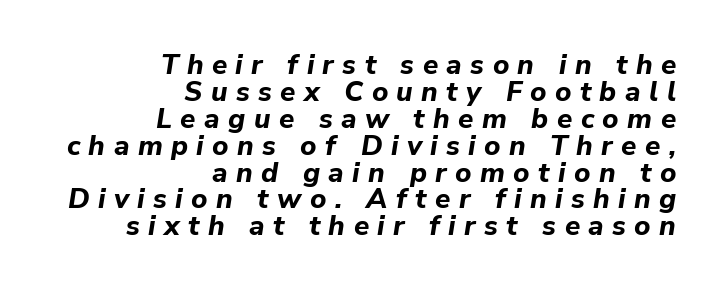
Q: Is the text bold? A: Yes.
Q: Is the text italic (slanted)? A: Yes, it leans right by about 9 degrees.
Q: Is the text underlined? A: No.
Q: How is the paragraph aligned? A: Right-aligned.
Q: Is the spacing between letters normal or unusually wide? A: Unusually wide.
Q: Is the spacing between lines tight, normal or loose? A: Tight.
Q: Width (condensed, normal, or wide)? A: Normal.
Q: Stroke contrast? A: Low.
Q: x-height? A: Medium.
Q: Monospaced? A: No.
